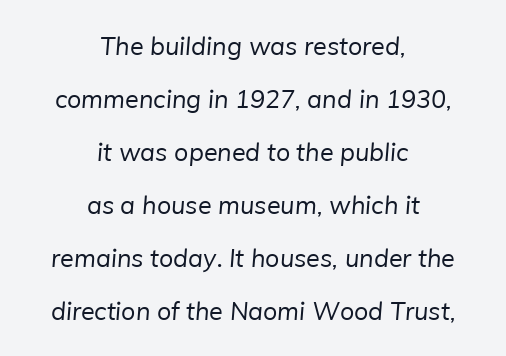
The image shows 25 px text type; set centered, loose line spacing (2.12x), normal letter spacing, not underlined.
